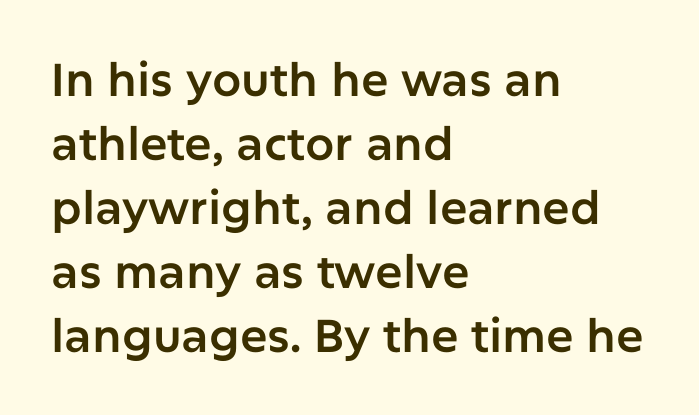
Q: Is the text italic (slanted)? A: No, it is upright.
Q: Is the typeface a serif or a sans-serif typeface? A: Sans-serif.
Q: Is the text underlined? A: No.
Q: How is the paragraph aligned? A: Left-aligned.
Q: Is the spacing between letters normal or unusually wide? A: Normal.
Q: Is the spacing between lines tight, normal or loose? A: Normal.
Q: Width (condensed, normal, or wide)? A: Normal.
Q: Stroke contrast? A: Low.
Q: x-height? A: Medium.
Q: Monospaced? A: No.
